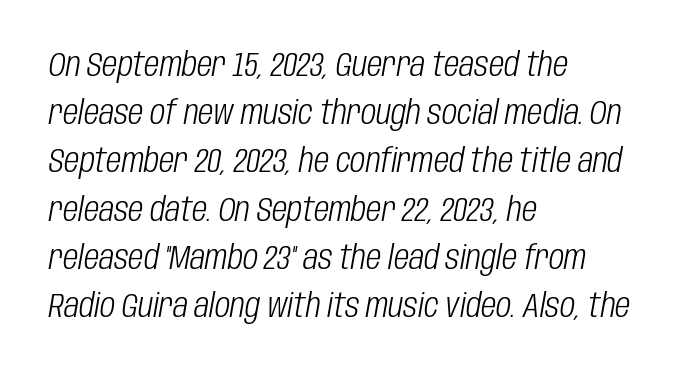
{"italic": "yes", "lean": "right", "slant_degrees": 10, "bold": "no", "weight": "light", "width": "condensed", "stroke_contrast": "low", "x_height": "large", "monospaced": "no", "underline": "no", "align": "left", "line_spacing": "normal", "line_spacing_ratio": 1.46, "letter_spacing": "normal", "letter_spacing_em": 0.0, "glyph_px": 33}
